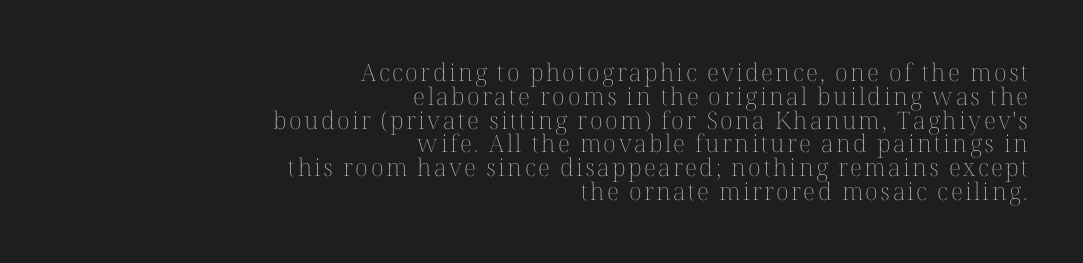
{"italic": "no", "bold": "no", "underline": "no", "align": "right", "line_spacing": "tight", "line_spacing_ratio": 0.99, "glyph_px": 24}
